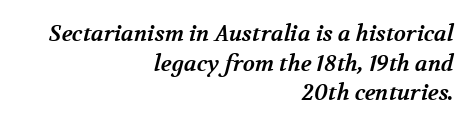
The image shows 22 px bold type; set right-aligned, normal line spacing (1.35x), normal letter spacing, not underlined.
